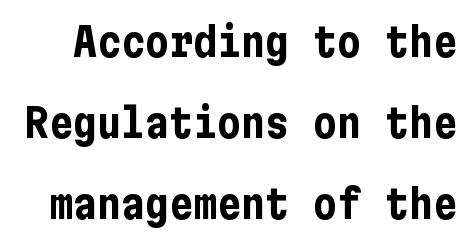
{"serif": "no", "italic": "no", "bold": "yes", "weight": "bold", "width": "condensed", "stroke_contrast": "low", "x_height": "medium", "underline": "no", "line_spacing": "loose", "line_spacing_ratio": 2.03, "letter_spacing": "normal", "letter_spacing_em": 0.0, "glyph_px": 40}
